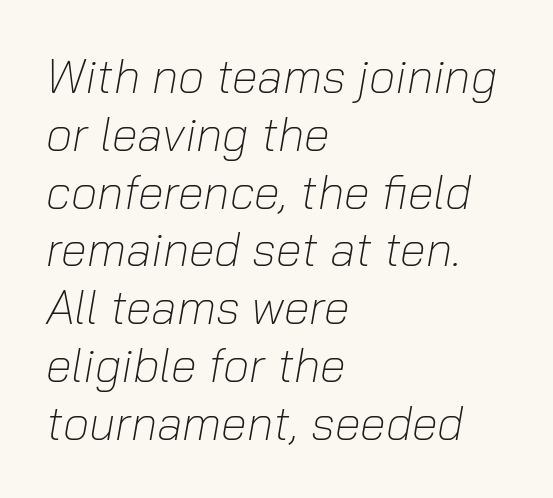
The image shows 47 px light type, italic (leaning right); set left-aligned, line spacing 1.23x, normal letter spacing, not underlined; low stroke contrast and a medium x-height.
